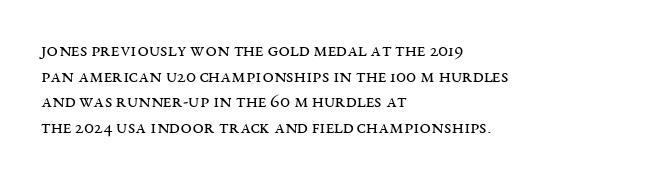
The image shows 20 px text type, upright; set left-aligned, normal line spacing (1.28x), normal letter spacing, not underlined.
